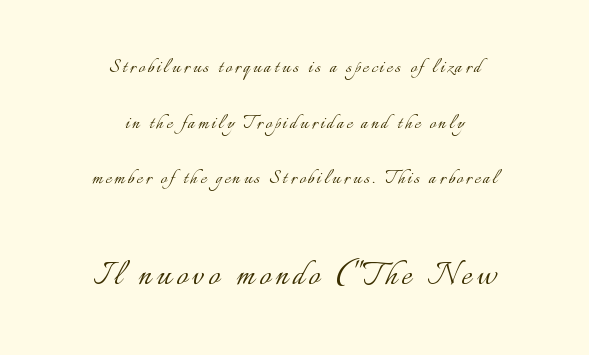
Q: Is the text bold? A: No.
Q: Is the text italic (slanted)? A: Yes.
Q: Is the text underlined? A: No.
Q: How is the paragraph aligned? A: Centered.
Q: Is the spacing between lines tight, normal or loose? A: Loose.
Q: Which block of text is set in a larger size, the first (top) or the second (bottom)? A: The second (bottom) one.
Q: Width (condensed, normal, or wide)? A: Normal.
Q: Stroke contrast? A: Low.
Q: x-height? A: Small.
Q: Monospaced? A: No.
